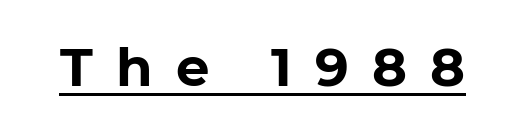
The image shows 53 px bold sans-serif type, upright; set unusually wide letter spacing (+0.44 em), underlined; low stroke contrast and a medium x-height.
